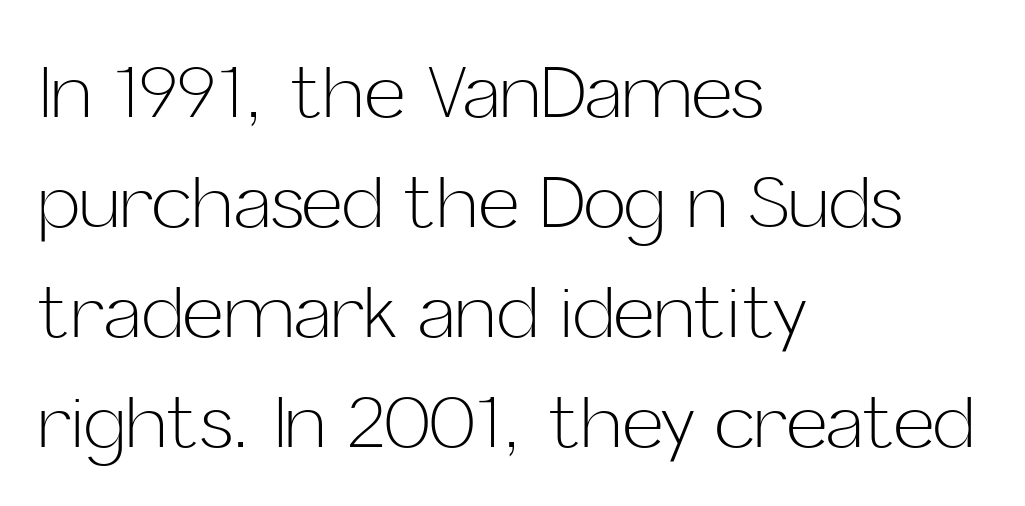
The image shows 71 px light sans-serif type, upright; set left-aligned, normal line spacing (1.55x), normal letter spacing, not underlined; low stroke contrast and a medium x-height.
